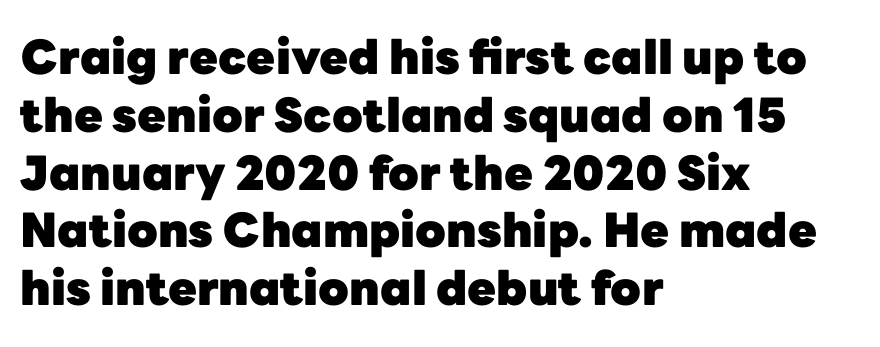
{"serif": "no", "italic": "no", "bold": "yes", "weight": "heavy", "width": "normal", "stroke_contrast": "low", "x_height": "medium", "monospaced": "no", "underline": "no", "align": "left", "line_spacing_ratio": 1.23, "letter_spacing": "normal", "letter_spacing_em": 0.0, "glyph_px": 47}
